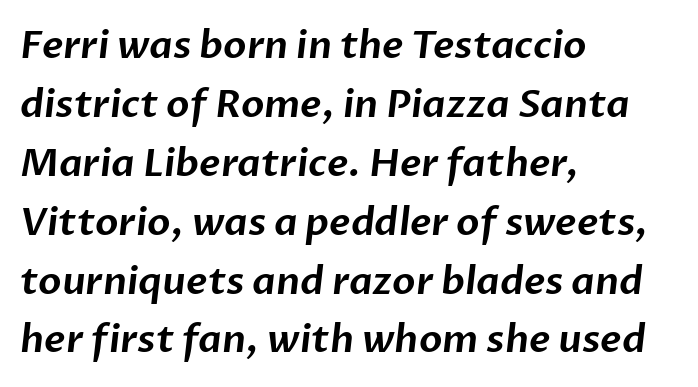
The image shows 38 px sans-serif type; set left-aligned, normal line spacing (1.55x), normal letter spacing, not underlined; low stroke contrast and a medium x-height.
